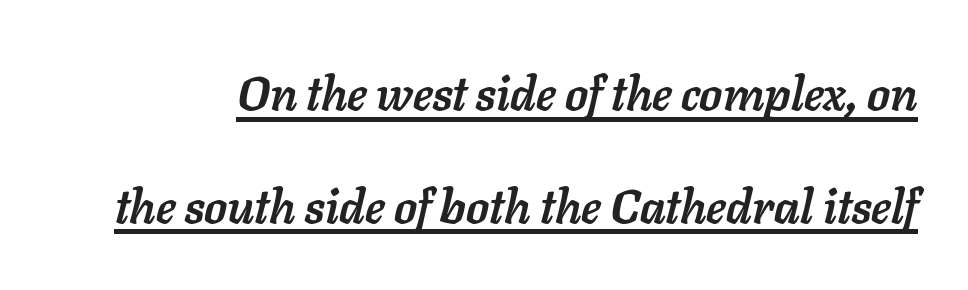
The image shows 47 px semibold type, italic (leaning right); set loose line spacing (2.4x), normal letter spacing, underlined; low stroke contrast and a medium x-height.
